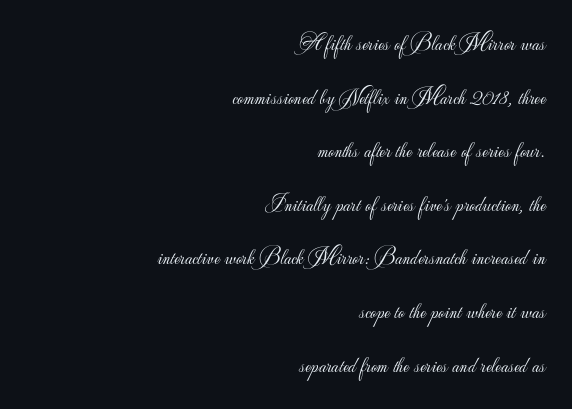
{"bold": "no", "underline": "no", "align": "right", "line_spacing": "loose", "line_spacing_ratio": 2.33, "letter_spacing": "normal", "letter_spacing_em": 0.0, "glyph_px": 23}
